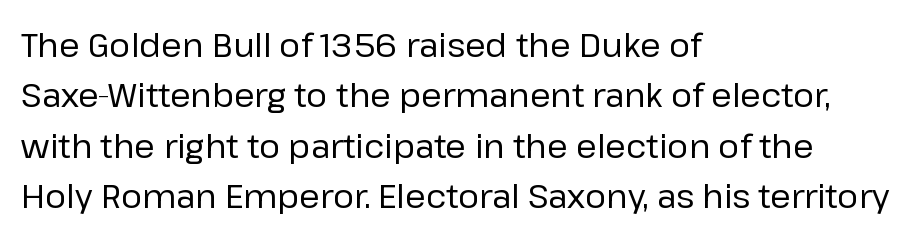
Q: Is the text bold? A: No.
Q: Is the text italic (slanted)? A: No, it is upright.
Q: Is the typeface a serif or a sans-serif typeface? A: Sans-serif.
Q: Is the text underlined? A: No.
Q: How is the paragraph aligned? A: Left-aligned.
Q: Is the spacing between letters normal or unusually wide? A: Normal.
Q: Is the spacing between lines tight, normal or loose? A: Normal.
Q: Width (condensed, normal, or wide)? A: Normal.
Q: Stroke contrast? A: Low.
Q: x-height? A: Medium.
Q: Monospaced? A: No.
